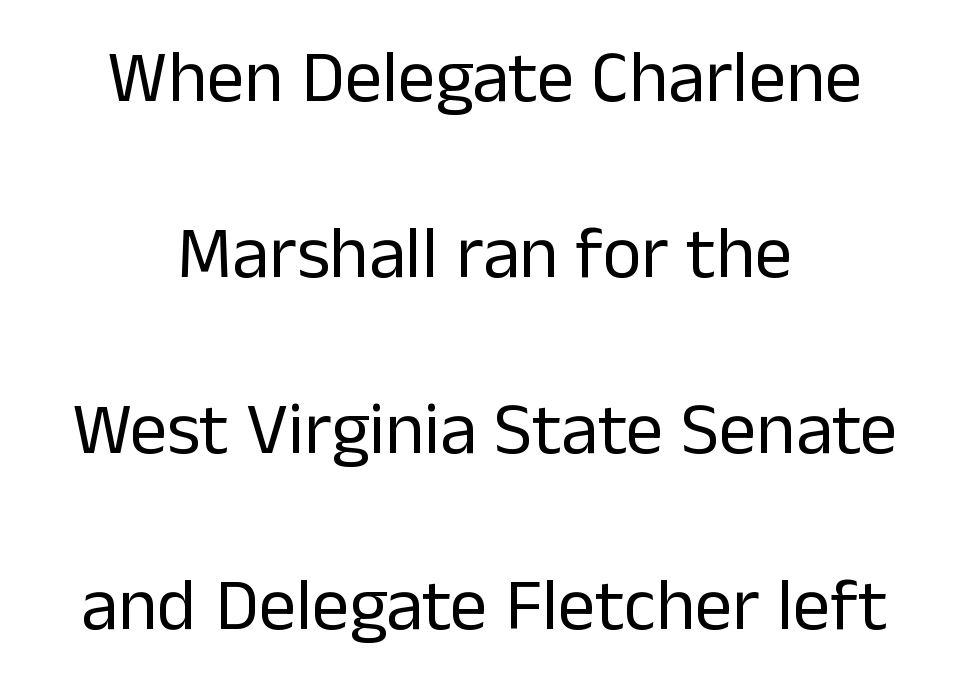
The image shows 74 px regular-weight sans-serif type, upright; set centered, loose line spacing (2.38x), normal letter spacing, not underlined; low stroke contrast and a medium x-height.
